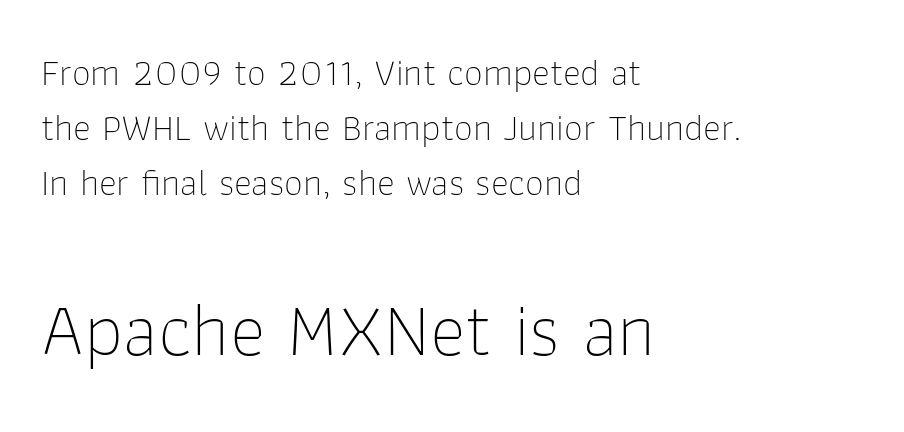
The image shows 76 px thin sans-serif type, upright; set left-aligned, normal line spacing (1.45x), normal letter spacing, not underlined; the second (bottom) block is 2.0x larger; low stroke contrast and a medium x-height.
